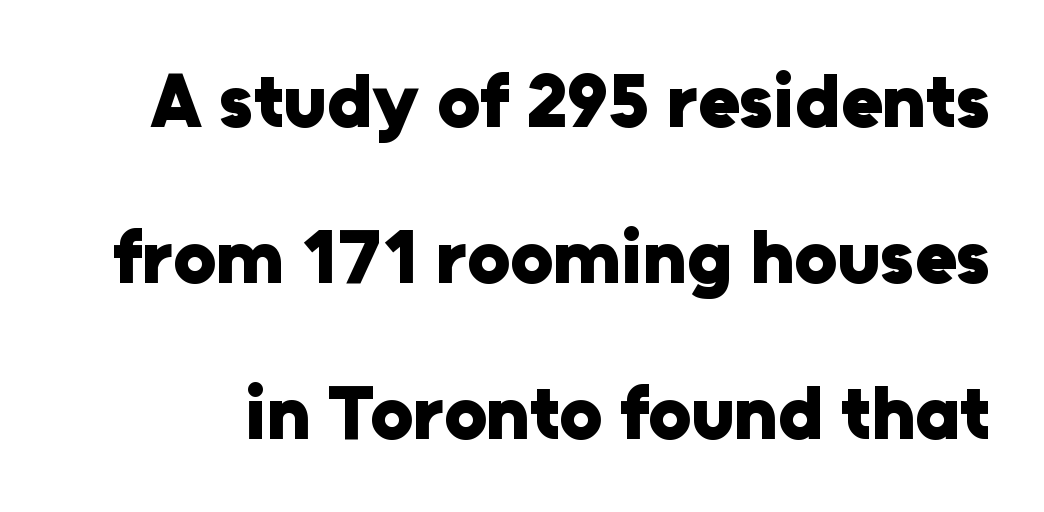
Vertically, the passage feels expansive, rows floating well apart. Bare-footed words on every line. Tall strokes in this sample are plumb rather than angled. Character widths vary here, with narrow letters taking less room than wide ones. Weight check: bold — yes, fully.
